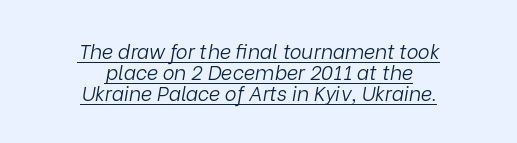
The image shows 20 px text type, italic (leaning right); set centered, tight line spacing (1.06x), normal letter spacing, underlined.
